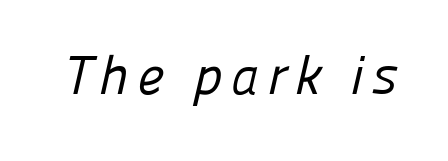
{"serif": "no", "bold": "no", "weight": "regular", "width": "normal", "stroke_contrast": "low", "x_height": "medium", "monospaced": "no", "underline": "no", "glyph_px": 54}
